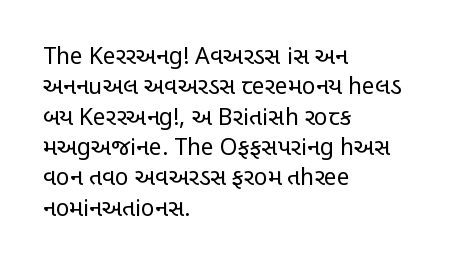
The image shows 23 px text type, upright; set left-aligned, normal line spacing (1.32x), normal letter spacing, not underlined.
